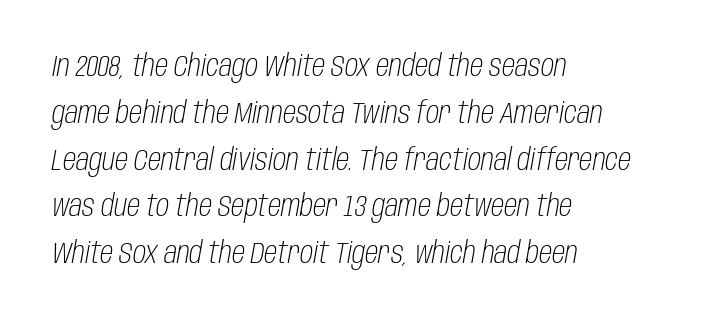
Q: Is the text bold? A: No.
Q: Is the text italic (slanted)? A: Yes, it leans right by about 10 degrees.
Q: Is the text underlined? A: No.
Q: How is the paragraph aligned? A: Left-aligned.
Q: Is the spacing between letters normal or unusually wide? A: Normal.
Q: Is the spacing between lines tight, normal or loose? A: Normal.
Q: Width (condensed, normal, or wide)? A: Condensed.
Q: Stroke contrast? A: Low.
Q: x-height? A: Large.
Q: Monospaced? A: No.
